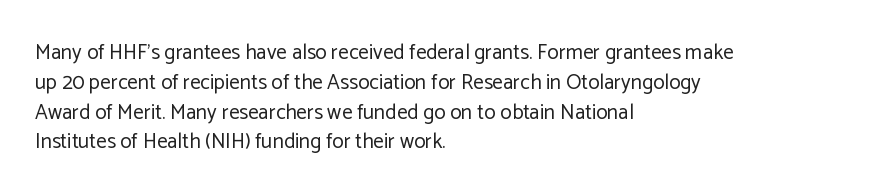
Q: Is the text bold? A: No.
Q: Is the text italic (slanted)? A: No, it is upright.
Q: Is the text underlined? A: No.
Q: How is the paragraph aligned? A: Left-aligned.
Q: Is the spacing between letters normal or unusually wide? A: Normal.
Q: Is the spacing between lines tight, normal or loose? A: Normal.
